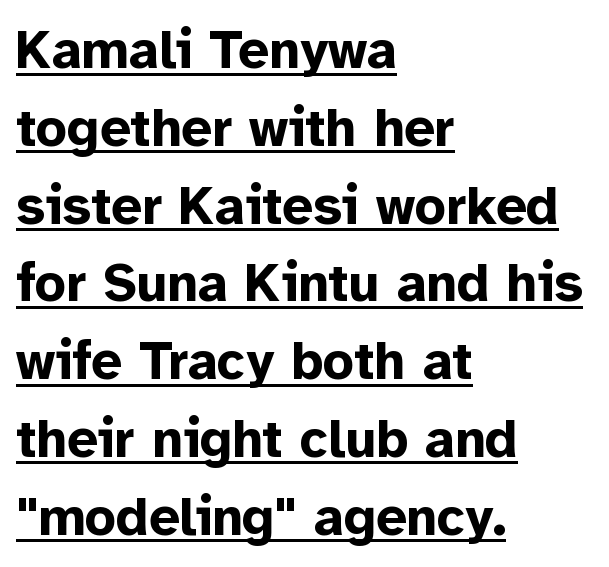
The image shows 54 px bold sans-serif type, upright; set left-aligned, normal line spacing (1.44x), normal letter spacing, underlined; low stroke contrast and a medium x-height.
